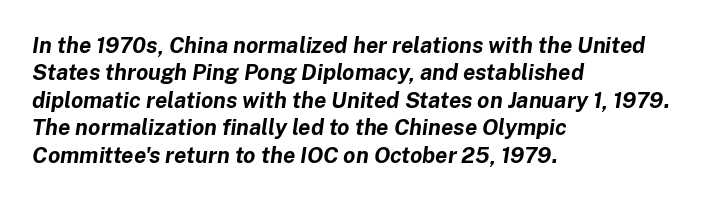
The space directly below the letters is spotless. These words are printed bold, with thick strokes throughout. The passage is arranged the way most books set body copy — flush left. Vertical spacing — default. Honestly, the letter spacing is just normal — you wouldn't notice it.
